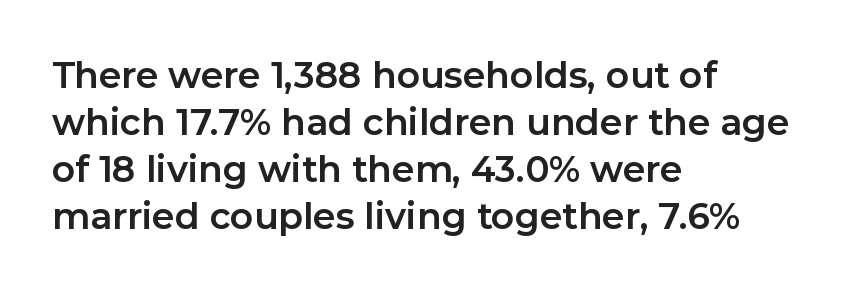
Nope, not italic — everything's standing straight. Interline gaps are of average width in this sample. Spacing between characters is what you'd get straight out of the box. Letters rest on an invisible, unmarked baseline. Typesetter's note: full bold, strokes at maximum text heaviness. Reading down the block, your eye returns to a fixed left position each line.
